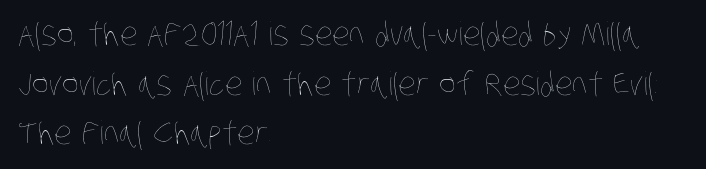
{"bold": "no", "weight": "thin", "width": "condensed", "stroke_contrast": "low", "x_height": "large", "monospaced": "no", "underline": "no", "align": "left", "line_spacing": "normal", "line_spacing_ratio": 1.55, "letter_spacing": "normal", "letter_spacing_em": 0.0, "glyph_px": 32}
